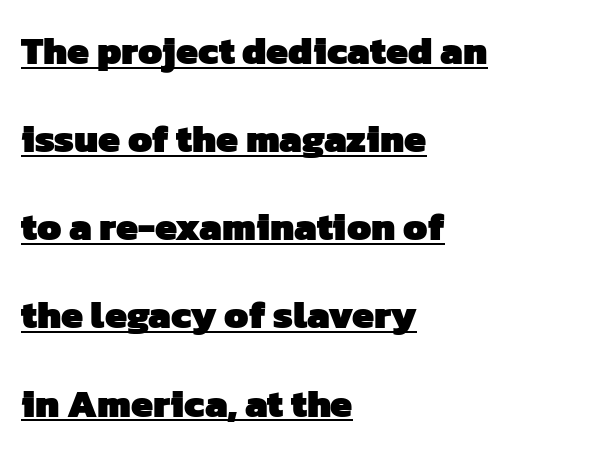
The image shows 39 px heavy sans-serif type; set left-aligned, loose line spacing (2.26x), normal letter spacing, underlined; low stroke contrast and a medium x-height.
